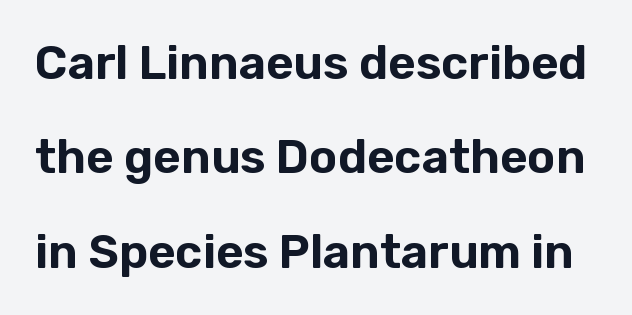
{"serif": "no", "italic": "no", "width": "normal", "stroke_contrast": "low", "x_height": "medium", "monospaced": "no", "underline": "no", "line_spacing": "loose", "line_spacing_ratio": 2.01, "letter_spacing": "normal", "letter_spacing_em": 0.0, "glyph_px": 47}
